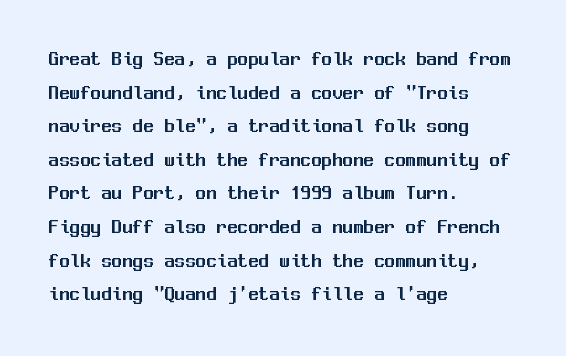
Between one letter and the next there's only the usual sliver of space. The baseline area is clear. Vertically, the passage feels balanced, rows spaced as you'd expect. This sample is left-justified, so line endings fall wherever the words run out.
